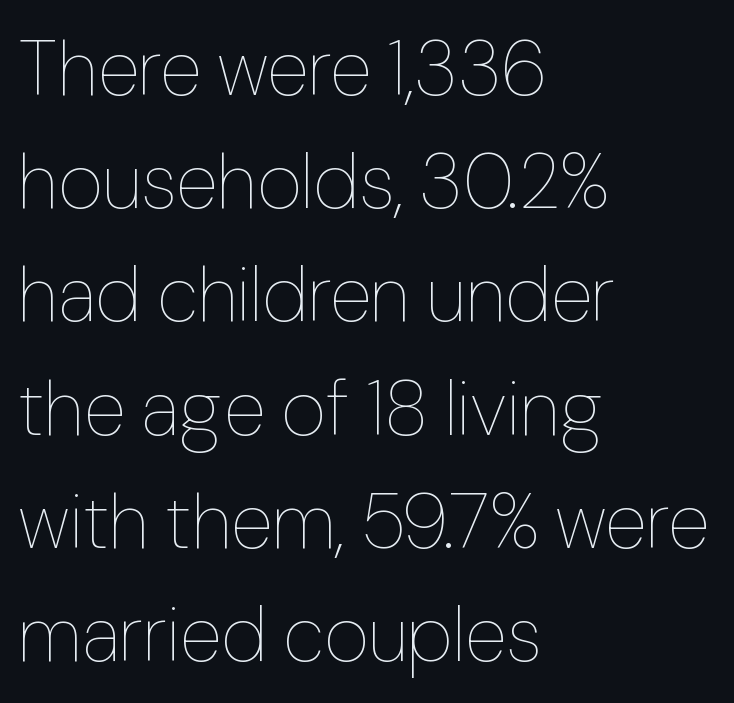
Q: Is the text bold? A: No.
Q: Is the text italic (slanted)? A: No, it is upright.
Q: Is the text underlined? A: No.
Q: How is the paragraph aligned? A: Left-aligned.
Q: Is the spacing between letters normal or unusually wide? A: Normal.
Q: Is the spacing between lines tight, normal or loose? A: Normal.
Q: Width (condensed, normal, or wide)? A: Normal.
Q: Stroke contrast? A: Low.
Q: x-height? A: Medium.
Q: Monospaced? A: No.
